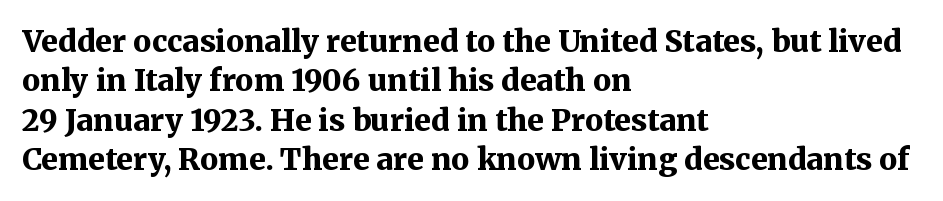
The image shows 30 px bold serif type, upright; set left-aligned, normal line spacing (1.31x), normal letter spacing, not underlined; medium stroke contrast and a medium x-height.
